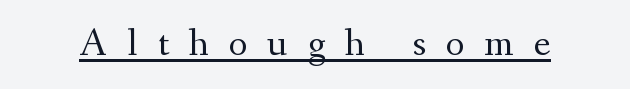
Does the type have serifs? Yes, each stem ends in a small foot. This is roman type, the default non-slanted kind. Words appear elongated and porous because spacing is wide. Underlined type. These lines are rendered in a variable-pitch font.
